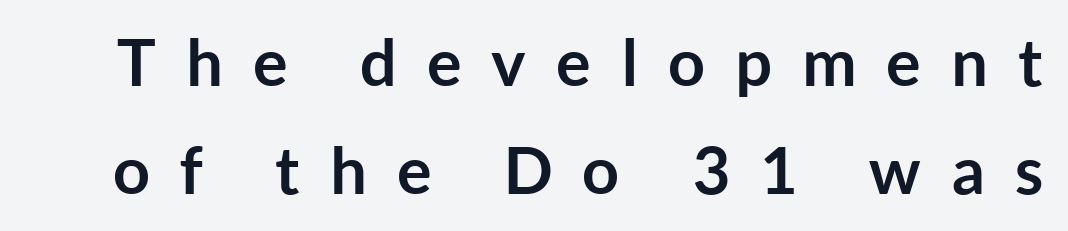
Underlining? Definitely not there. Is there much room between lines? A standard amount, neither cramped nor airy. Letter spacing: wide. Classification — sans serif. Heavy, bold letterforms.
